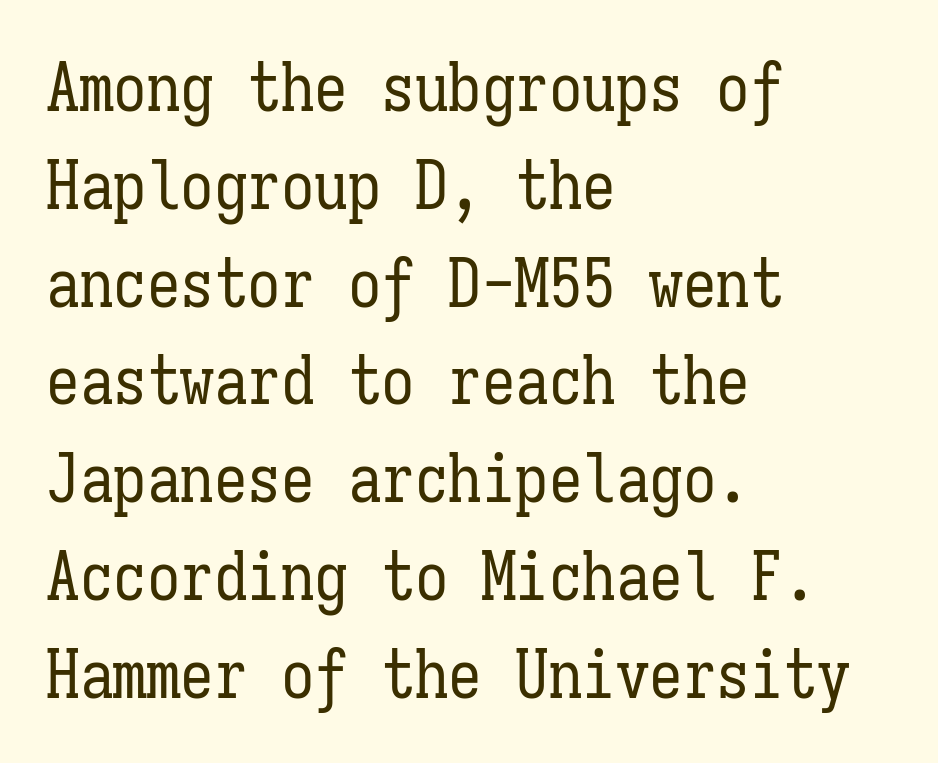
Letter spacing: default. The leading is moderate, giving the passage an even texture. Descenders are the only things crossing below the line. No heavy texture on the line: the type isn't bold. These lines are rendered in a fixed-pitch font. This is roman type, the default non-slanted kind.
